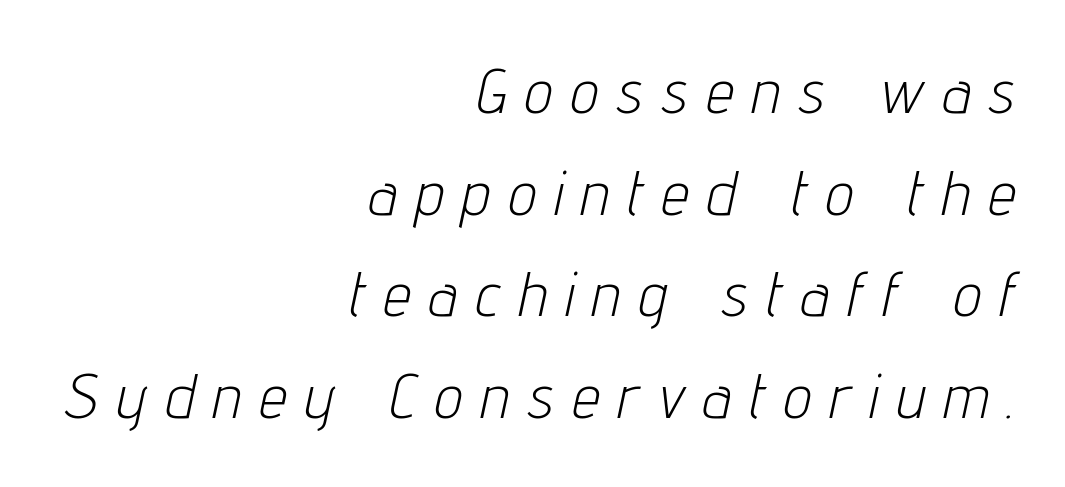
{"italic": "yes", "lean": "right", "slant_degrees": 12, "bold": "no", "weight": "light", "width": "condensed", "stroke_contrast": "low", "x_height": "medium", "monospaced": "no", "underline": "no", "align": "right", "line_spacing": "normal", "line_spacing_ratio": 1.64, "letter_spacing": "wide", "letter_spacing_em": 0.31, "glyph_px": 62}
